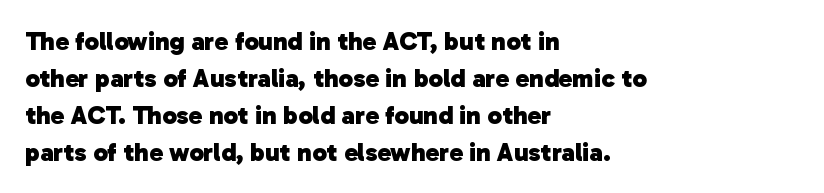
The image shows 26 px bold type; set left-aligned, normal line spacing (1.42x), normal letter spacing, not underlined.
